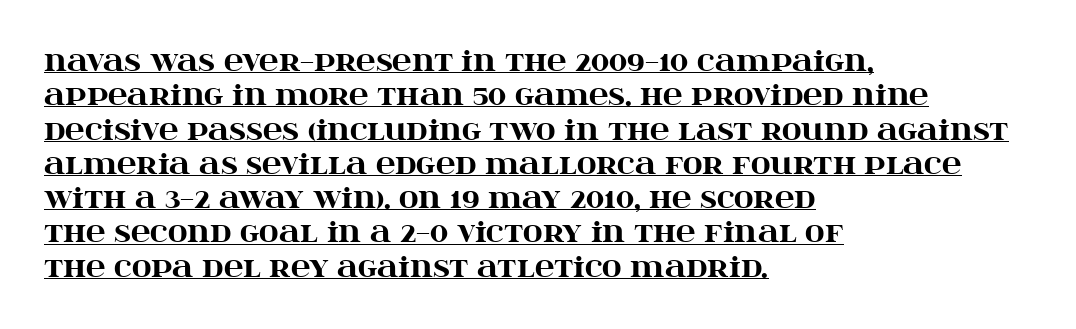
{"italic": "no", "bold": "yes", "underline": "yes", "align": "left", "line_spacing": "normal", "line_spacing_ratio": 1.27, "letter_spacing": "normal", "letter_spacing_em": 0.0, "glyph_px": 27}
